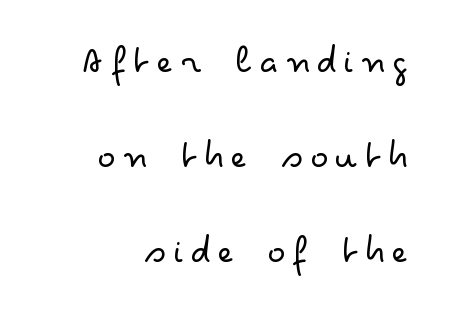
The image shows 43 px light, wide sans-serif type, upright; set loose line spacing (2.21x), not underlined; low stroke contrast and a small x-height.
